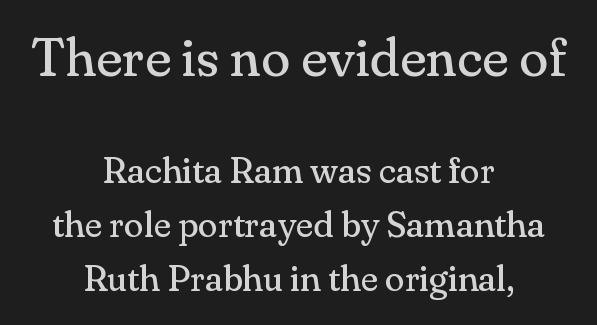
{"serif": "yes", "italic": "no", "bold": "no", "weight": "regular", "width": "normal", "stroke_contrast": "medium", "x_height": "small", "monospaced": "no", "underline": "no", "align": "center", "line_spacing": "normal", "line_spacing_ratio": 1.5, "letter_spacing": "normal", "letter_spacing_em": 0.0, "larger_block": "first", "size_ratio": 1.5, "glyph_px": 54}
